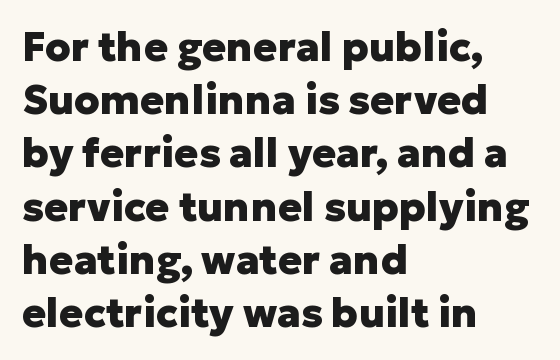
Q: Is the text bold? A: Yes.
Q: Is the text italic (slanted)? A: No, it is upright.
Q: Is the typeface a serif or a sans-serif typeface? A: Sans-serif.
Q: Is the text underlined? A: No.
Q: How is the paragraph aligned? A: Left-aligned.
Q: Is the spacing between letters normal or unusually wide? A: Normal.
Q: Is the spacing between lines tight, normal or loose? A: Normal.
Q: Width (condensed, normal, or wide)? A: Normal.
Q: Stroke contrast? A: Low.
Q: x-height? A: Medium.
Q: Monospaced? A: No.
